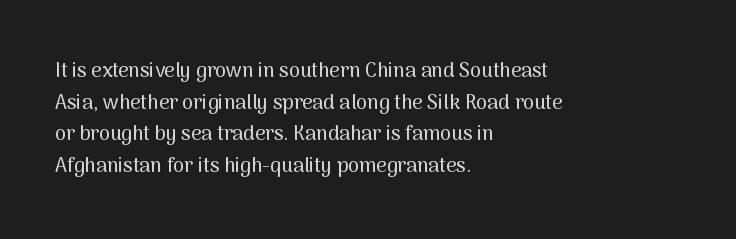
{"italic": "no", "underline": "no", "align": "left", "line_spacing": "normal", "line_spacing_ratio": 1.58, "letter_spacing": "normal", "letter_spacing_em": 0.0, "glyph_px": 20}
